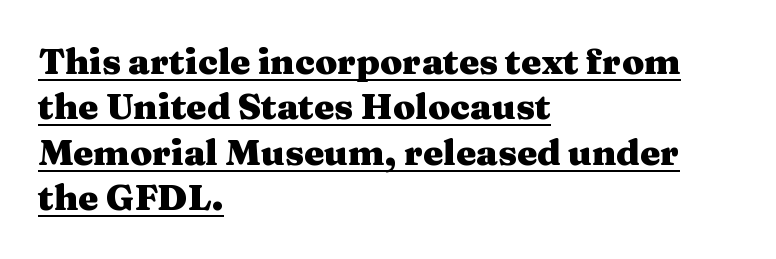
Q: Is the text bold? A: Yes.
Q: Is the text italic (slanted)? A: No, it is upright.
Q: Is the typeface a serif or a sans-serif typeface? A: Serif.
Q: Is the text underlined? A: Yes.
Q: How is the paragraph aligned? A: Left-aligned.
Q: Is the spacing between letters normal or unusually wide? A: Normal.
Q: Is the spacing between lines tight, normal or loose? A: Normal.
Q: Width (condensed, normal, or wide)? A: Wide.
Q: Stroke contrast? A: Medium.
Q: x-height? A: Medium.
Q: Monospaced? A: No.
